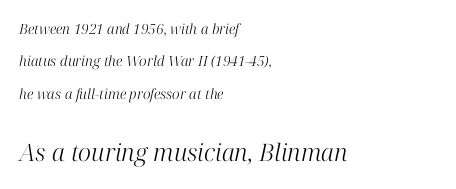
No extra ink here — the face is not bold. Nobody drew a line under any word here. Standard letterfit; no display-style spreading of the glyphs. Leftover space on each line is placed entirely after the last word.
